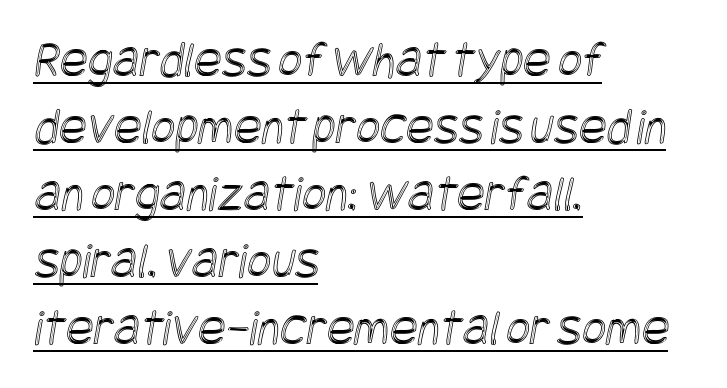
Is the letter spacing exaggerated? No — it looks like the ordinary default. Looks like someone drew a line under every word here. The block of text has a typical density, with ordinary space between rows. The passage is arranged the way most books set body copy — flush left.
